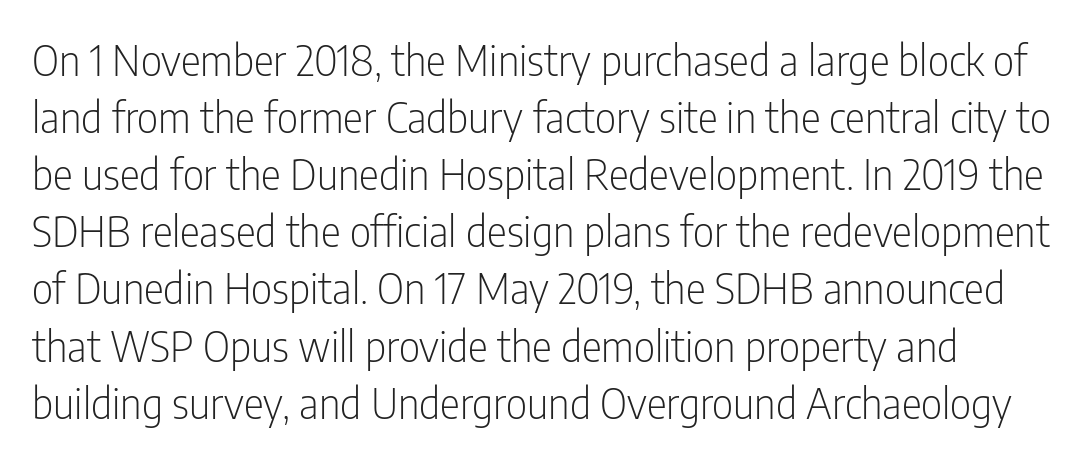
No feet cap the strokes, marking this as sans-serif type. Words appear dense and cohesive because spacing is normal. Caption: face not bold, strokes unweighted. The foot of each line stays bare and open. Does the leading feel generous? No, just average. Looks like regular typesetting: each glyph gets only the width it needs.
